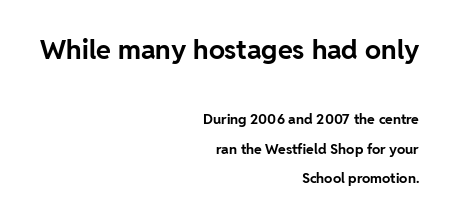
Q: Is the text bold? A: Yes.
Q: Is the text italic (slanted)? A: No, it is upright.
Q: Is the text underlined? A: No.
Q: How is the paragraph aligned? A: Right-aligned.
Q: Is the spacing between letters normal or unusually wide? A: Normal.
Q: Is the spacing between lines tight, normal or loose? A: Loose.
Q: Which block of text is set in a larger size, the first (top) or the second (bottom)? A: The first (top) one.
